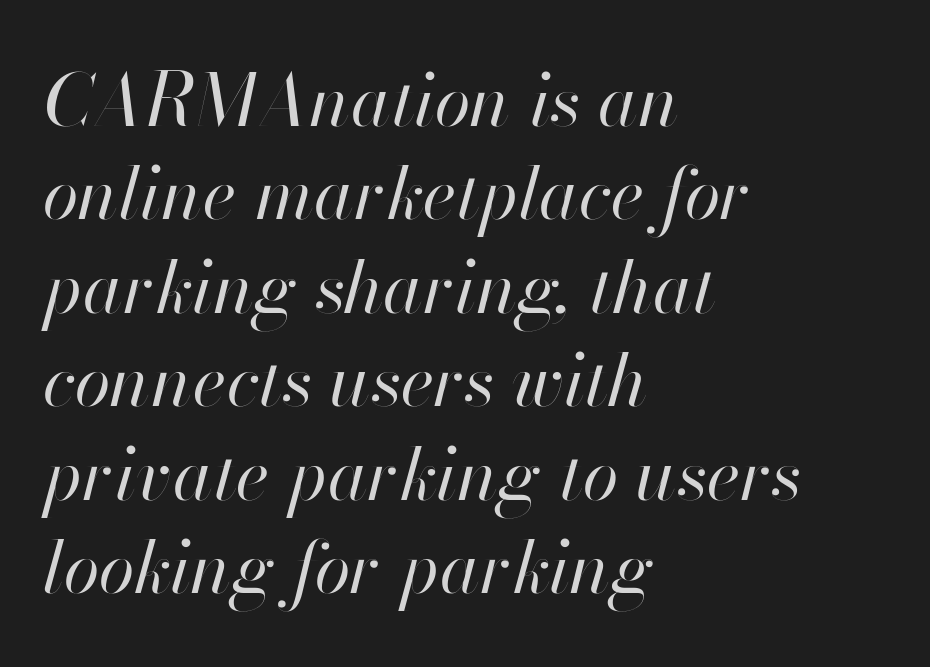
{"italic": "yes", "lean": "right", "slant_degrees": 13, "bold": "no", "weight": "regular", "width": "normal", "stroke_contrast": "high", "x_height": "small", "monospaced": "no", "underline": "no", "align": "left", "line_spacing": "normal", "line_spacing_ratio": 1.28, "letter_spacing": "normal", "letter_spacing_em": 0.0, "glyph_px": 73}
